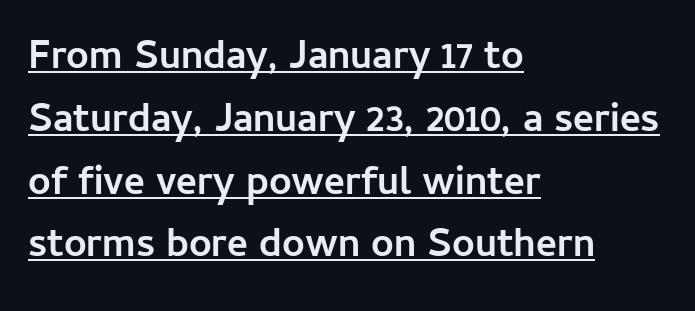
The rows are spaced the way most documents space them. The glyphs have the mass of a bold cut. Line starts are locked; line ends wander. Unlike italic type, these characters show no tilt at all. A typesetter would label this face a sans. Proportional: the letters do not fall into vertical columns.
